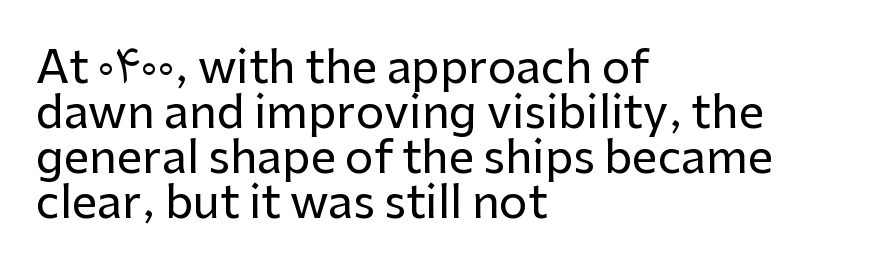
The image shows 45 px sans-serif type, upright; set left-aligned, tight line spacing (1.0x), normal letter spacing, not underlined; low stroke contrast and a medium x-height.
